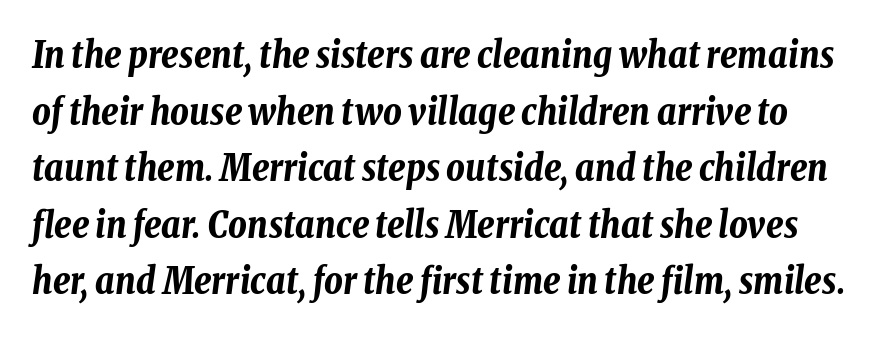
The image shows 36 px bold, condensed type, italic (leaning right); set normal line spacing (1.57x), normal letter spacing, not underlined; low stroke contrast and a medium x-height.
